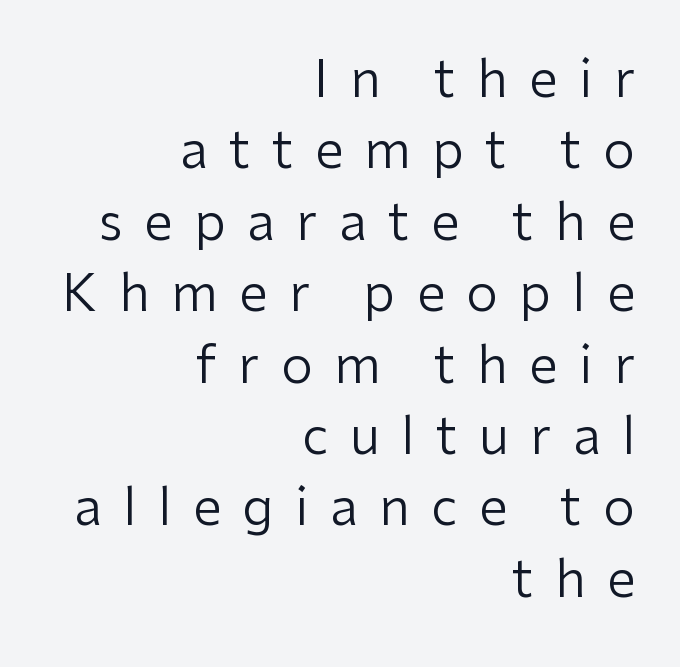
The image shows 51 px regular-weight sans-serif type, upright; set right-aligned, normal line spacing (1.4x), unusually wide letter spacing (+0.42 em), not underlined; low stroke contrast and a medium x-height.
